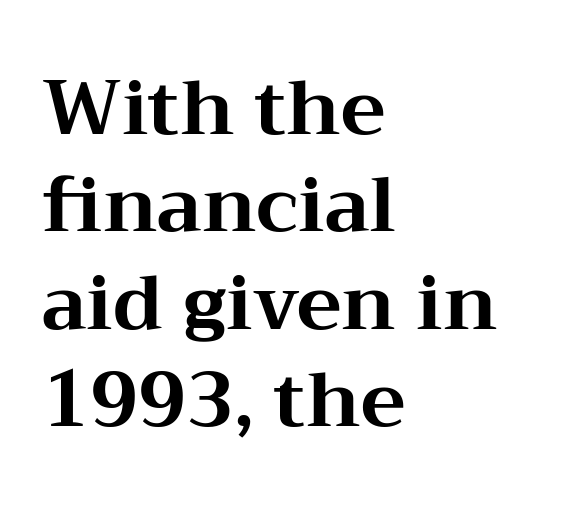
{"serif": "yes", "italic": "no", "bold": "yes", "weight": "bold", "width": "wide", "stroke_contrast": "medium", "x_height": "medium", "monospaced": "no", "underline": "no", "align": "left", "line_spacing": "normal", "line_spacing_ratio": 1.28, "letter_spacing": "normal", "letter_spacing_em": 0.0, "glyph_px": 76}
